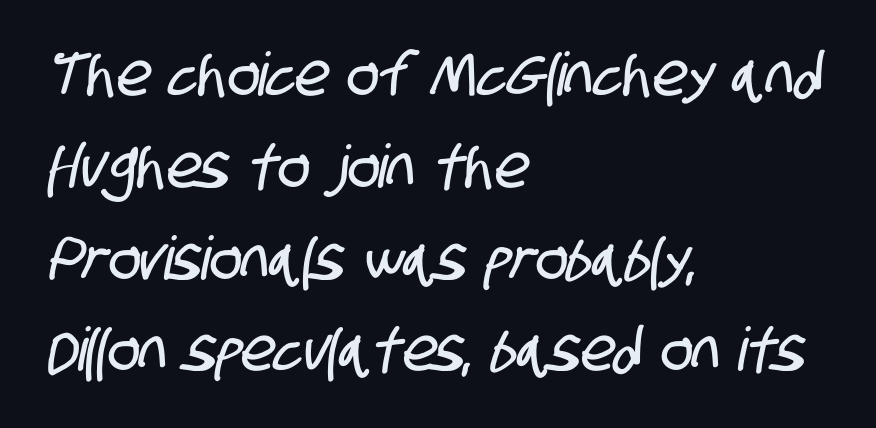
{"serif": "no", "width": "condensed", "stroke_contrast": "low", "x_height": "large", "monospaced": "no", "underline": "no", "align": "left", "line_spacing": "normal", "line_spacing_ratio": 1.53, "letter_spacing": "normal", "letter_spacing_em": 0.0, "glyph_px": 60}
